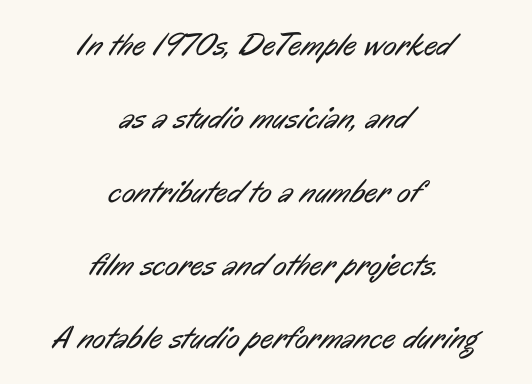
The image shows 32 px regular-weight, condensed sans-serif type; set centered, loose line spacing (2.29x), normal letter spacing, not underlined; low stroke contrast and a medium x-height.
